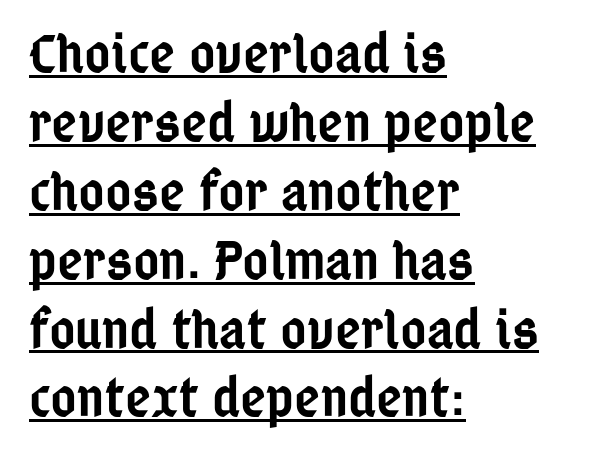
{"serif": "no", "italic": "no", "bold": "semi", "weight": "semibold", "width": "condensed", "stroke_contrast": "low", "x_height": "medium", "monospaced": "no", "underline": "yes", "align": "left", "line_spacing_ratio": 1.23, "letter_spacing": "normal", "letter_spacing_em": 0.0, "glyph_px": 56}
